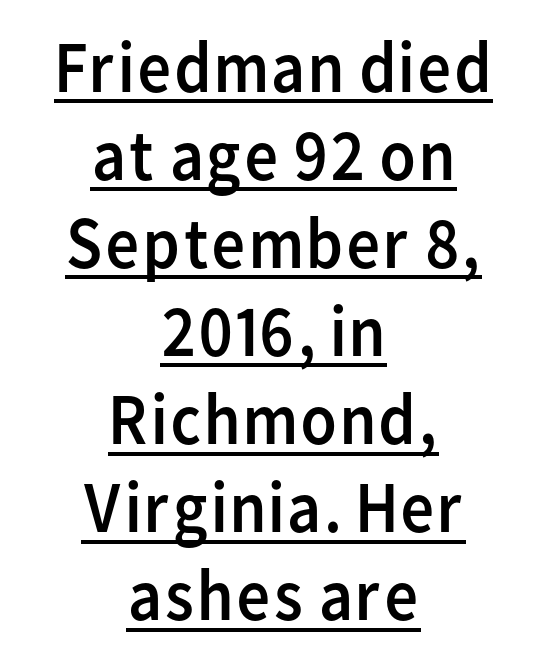
The image shows 74 px regular-weight sans-serif type, upright; set centered, line spacing 1.19x, normal letter spacing, underlined; low stroke contrast and a medium x-height.
